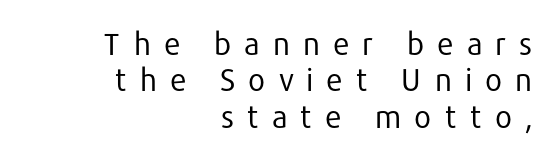
The setting favours the right margin, as signatures and pull-quotes sometimes do. Here the glyphs are tracked loosely, breaking word shapes into spaced letters. Think of a printed novel: that variable character pitch is what you see here. Clear beneath every line of the passage.
